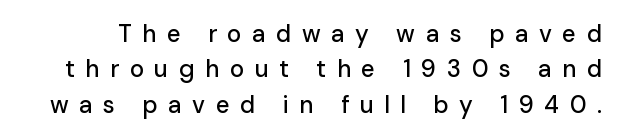
The image shows 24 px text type, upright; set normal line spacing (1.47x), unusually wide letter spacing (+0.44 em), not underlined.
